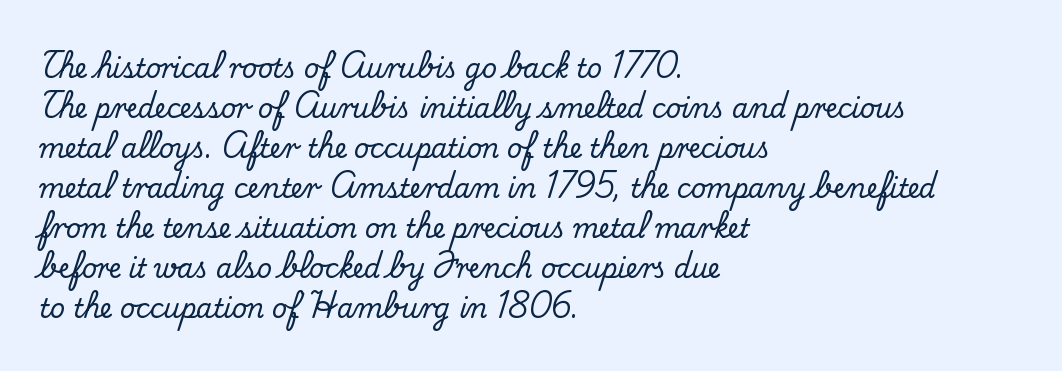
The image shows 26 px text type; set left-aligned, normal line spacing (1.54x), normal letter spacing, not underlined.
